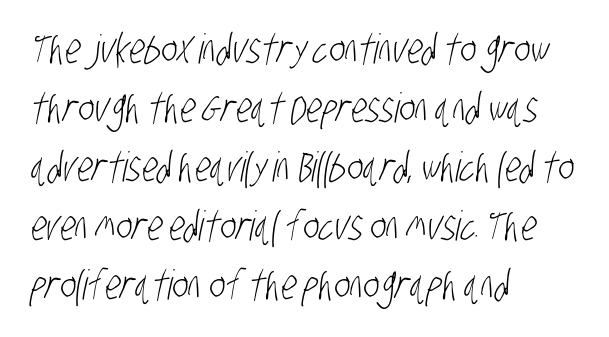
You could not count columns in this text — the font is proportionally spaced. Check where the strokes stop: nothing finishes them off — pure sans. Rule under the text: the space is simply empty. You could call the tracking neutral — neither tight nor loose. Horizontal bands of white between lines are of average thickness.
